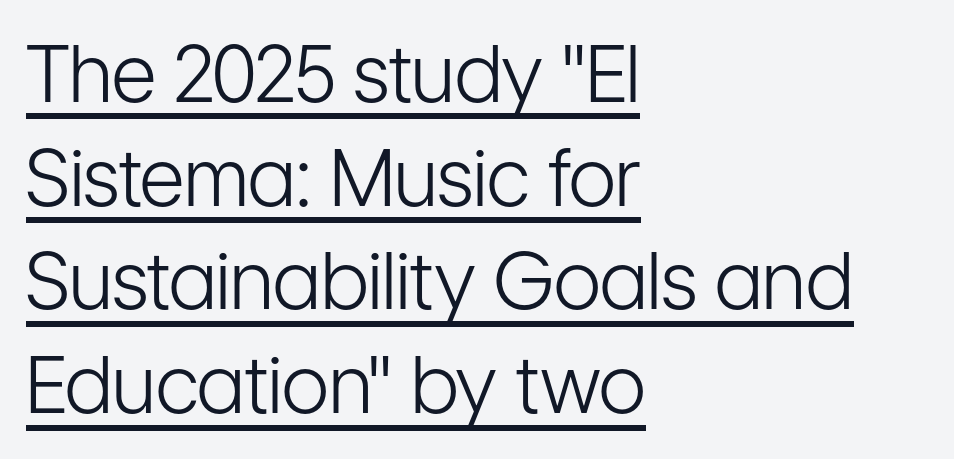
Horizontally, the lines are justified to the leading edge only. Characters remain perfectly vertical along every line. The weight would be labelled regular, book, light, or lighter still. Caption: lettering with a line underneath. A typesetter would label this face a sans. Glyph-to-glyph distance matches everyday printed text.
